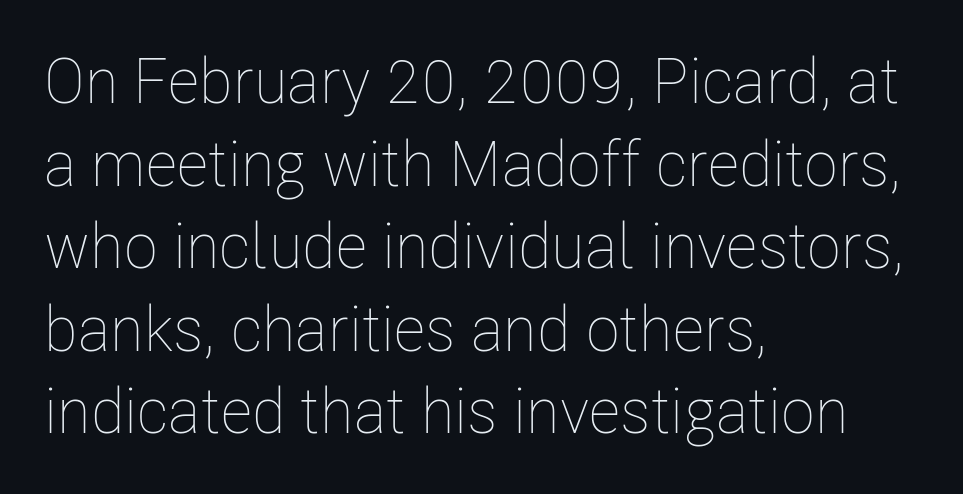
Q: Is the text bold? A: No.
Q: Is the text italic (slanted)? A: No, it is upright.
Q: Is the text underlined? A: No.
Q: How is the paragraph aligned? A: Left-aligned.
Q: Is the spacing between letters normal or unusually wide? A: Normal.
Q: Is the spacing between lines tight, normal or loose? A: Normal.
Q: Width (condensed, normal, or wide)? A: Condensed.
Q: Stroke contrast? A: Low.
Q: x-height? A: Medium.
Q: Monospaced? A: No.
